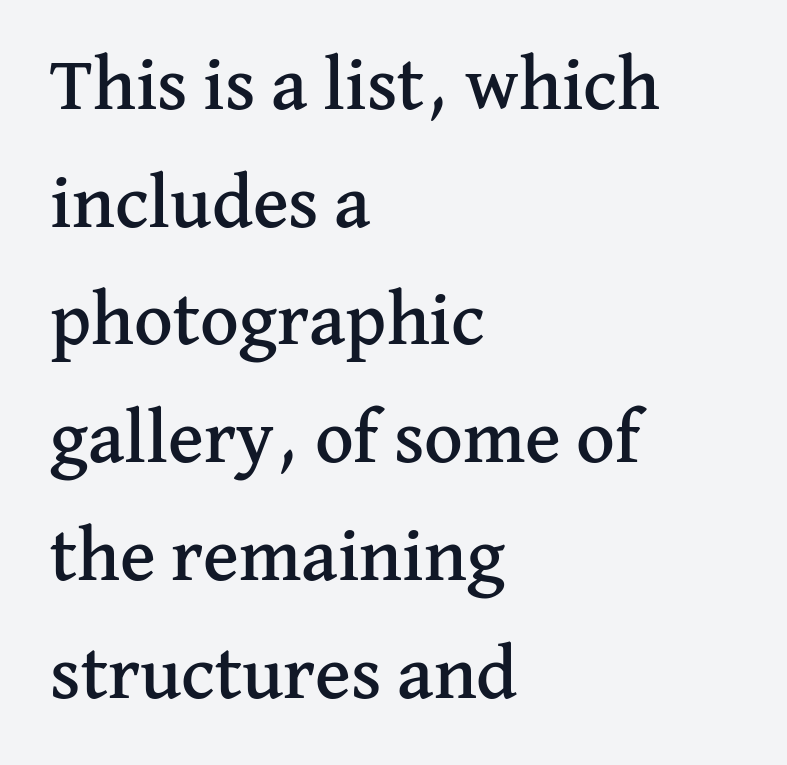
{"serif": "yes", "italic": "no", "width": "normal", "stroke_contrast": "medium", "x_height": "medium", "monospaced": "no", "underline": "no", "align": "left", "line_spacing": "normal", "line_spacing_ratio": 1.57, "letter_spacing": "normal", "letter_spacing_em": 0.0, "glyph_px": 75}
